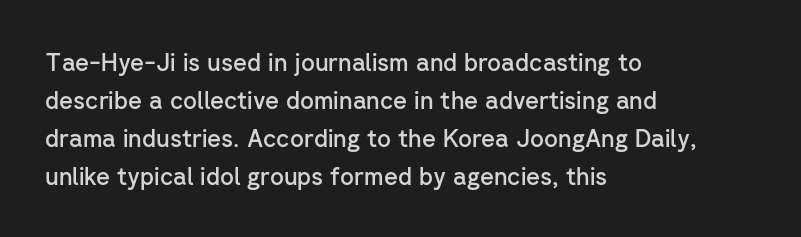
{"italic": "no", "bold": "semi", "underline": "no", "align": "left", "line_spacing": "normal", "line_spacing_ratio": 1.58, "letter_spacing": "normal", "letter_spacing_em": 0.0, "glyph_px": 24}
